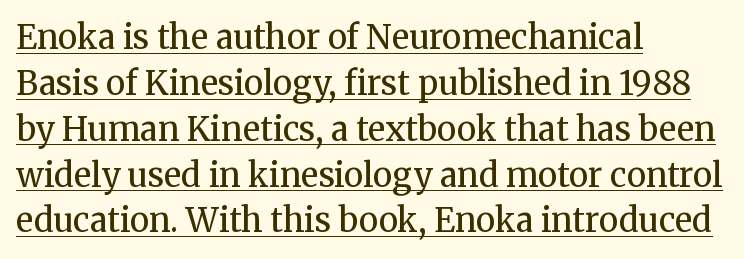
{"serif": "yes", "italic": "no", "bold": "no", "weight": "regular", "width": "normal", "stroke_contrast": "medium", "x_height": "medium", "monospaced": "no", "underline": "yes", "align": "left", "line_spacing": "normal", "line_spacing_ratio": 1.39, "letter_spacing": "normal", "letter_spacing_em": 0.0, "glyph_px": 33}
